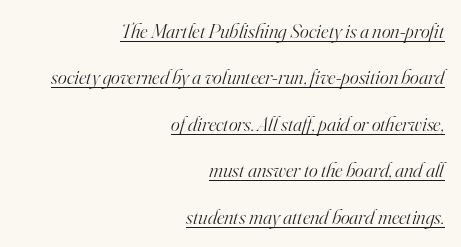
Q: Is the text bold? A: No.
Q: Is the text italic (slanted)? A: Yes, it leans right by about 16 degrees.
Q: Is the text underlined? A: Yes.
Q: How is the paragraph aligned? A: Right-aligned.
Q: Is the spacing between letters normal or unusually wide? A: Normal.
Q: Is the spacing between lines tight, normal or loose? A: Loose.
